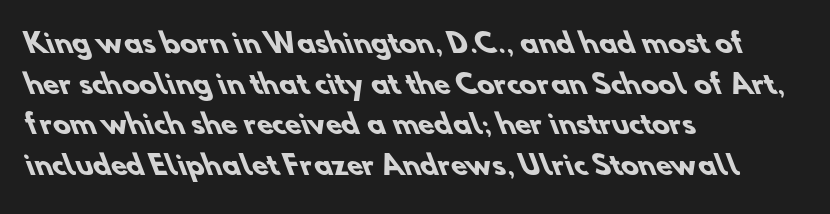
Q: Is the text bold? A: Yes.
Q: Is the text underlined? A: No.
Q: How is the paragraph aligned? A: Left-aligned.
Q: Is the spacing between letters normal or unusually wide? A: Normal.
Q: Is the spacing between lines tight, normal or loose? A: Normal.
